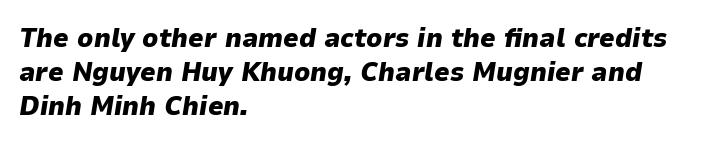
Is there much room between lines? A standard amount, neither cramped nor airy. Plain, unruled lines of type. The letters are slanted; this is an italic face. Line starts are locked; line ends wander. Set as a true bold cut, around the 700 mark.
